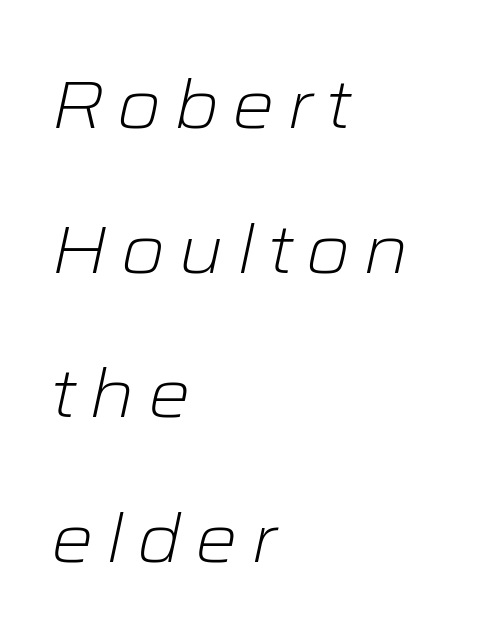
Clear beneath every line of the passage. The passage is arranged the way most books set body copy — flush left. Slanted lettering throughout. A typesetter would call this leading open, well beyond the default. Varying glyph widths throughout — classic text-font behaviour.
